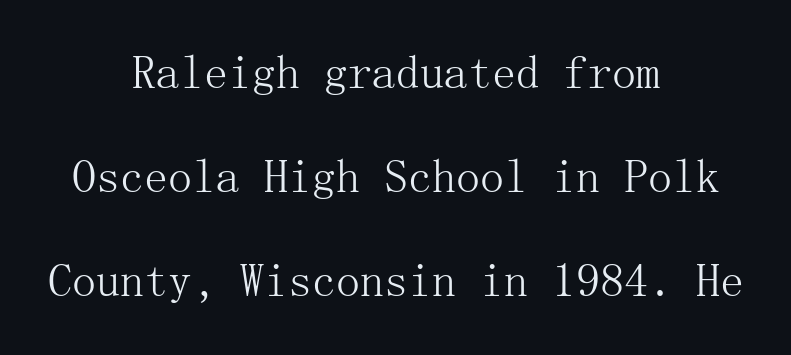
The image shows 48 px light serif type, upright; set centered, loose line spacing (2.17x), normal letter spacing, not underlined; medium stroke contrast and a medium x-height.
